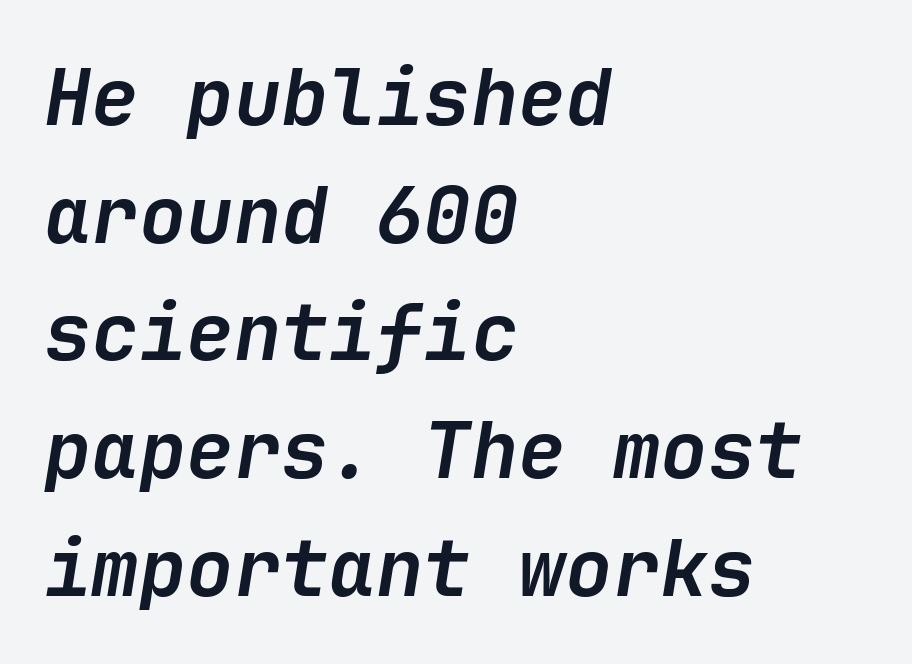
The image shows 79 px semibold type, italic (leaning right); set left-aligned, normal line spacing (1.49x), normal letter spacing, not underlined; low stroke contrast and a medium x-height.
